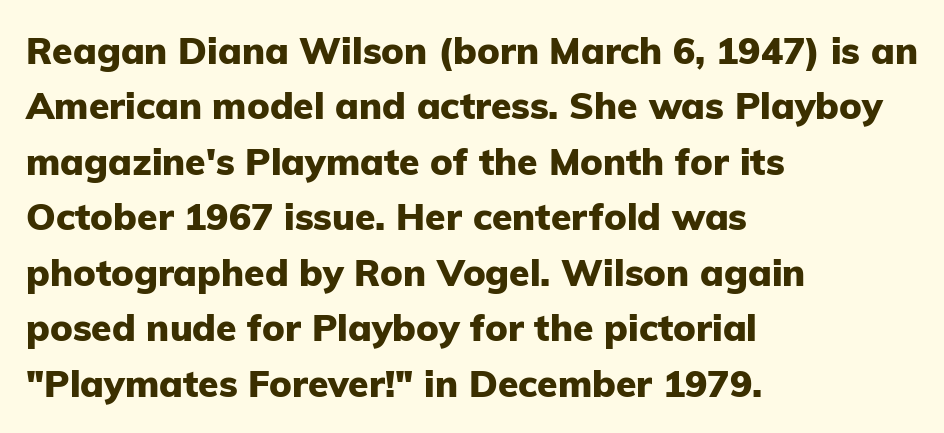
{"serif": "no", "italic": "no", "bold": "yes", "weight": "heavy", "width": "normal", "stroke_contrast": "low", "x_height": "medium", "monospaced": "no", "underline": "no", "align": "left", "line_spacing": "normal", "line_spacing_ratio": 1.5, "letter_spacing": "normal", "letter_spacing_em": 0.0, "glyph_px": 37}
